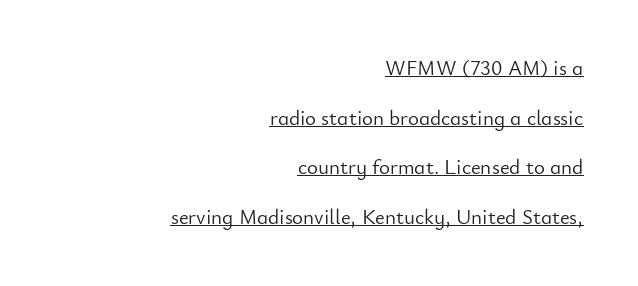
{"italic": "no", "bold": "no", "underline": "yes", "align": "right", "line_spacing": "loose", "line_spacing_ratio": 2.36, "letter_spacing": "normal", "letter_spacing_em": 0.0, "glyph_px": 21}
